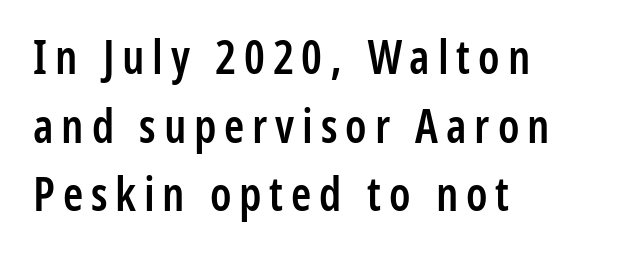
{"serif": "no", "italic": "no", "bold": "semi", "weight": "semibold", "width": "condensed", "stroke_contrast": "low", "x_height": "medium", "monospaced": "no", "underline": "no", "align": "left", "line_spacing": "normal", "line_spacing_ratio": 1.49, "glyph_px": 46}
